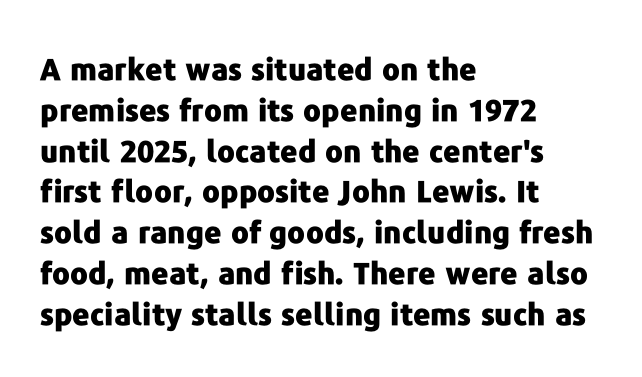
Q: Is the text bold? A: Yes.
Q: Is the text italic (slanted)? A: No, it is upright.
Q: Is the typeface a serif or a sans-serif typeface? A: Sans-serif.
Q: Is the text underlined? A: No.
Q: How is the paragraph aligned? A: Left-aligned.
Q: Is the spacing between letters normal or unusually wide? A: Normal.
Q: Is the spacing between lines tight, normal or loose? A: Normal.
Q: Width (condensed, normal, or wide)? A: Normal.
Q: Stroke contrast? A: Low.
Q: x-height? A: Medium.
Q: Monospaced? A: No.
